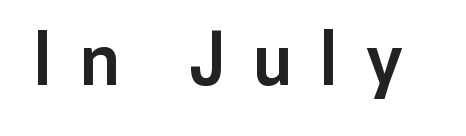
Q: Is the text bold? A: Yes.
Q: Is the text italic (slanted)? A: No, it is upright.
Q: Is the typeface a serif or a sans-serif typeface? A: Sans-serif.
Q: Is the text underlined? A: No.
Q: Is the spacing between letters normal or unusually wide? A: Unusually wide.
Q: Width (condensed, normal, or wide)? A: Normal.
Q: Stroke contrast? A: Low.
Q: x-height? A: Medium.
Q: Monospaced? A: No.
